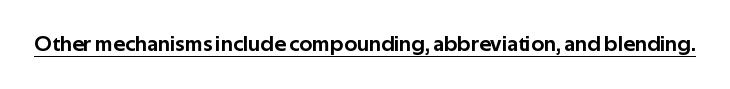
The image shows 22 px text type, upright; set normal letter spacing, underlined.
